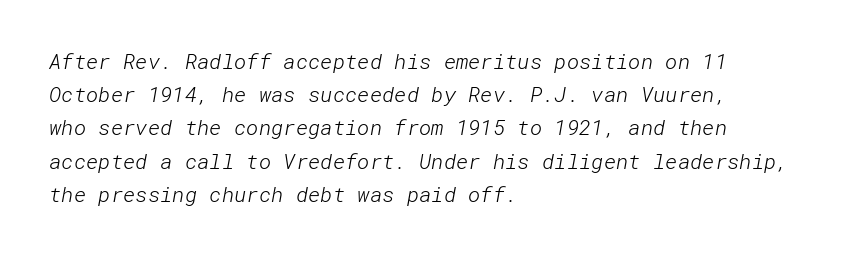
Q: Is the text bold? A: No.
Q: Is the text underlined? A: No.
Q: How is the paragraph aligned? A: Left-aligned.
Q: Is the spacing between letters normal or unusually wide? A: Normal.
Q: Is the spacing between lines tight, normal or loose? A: Normal.
